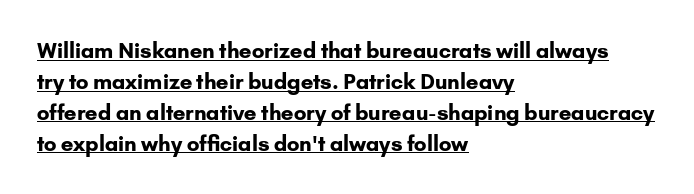
The image shows 21 px bold type, upright; set left-aligned, normal line spacing (1.47x), normal letter spacing, underlined.
